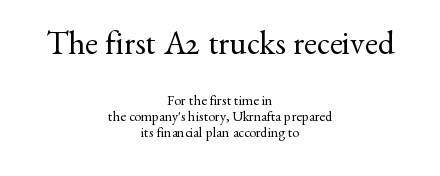
Q: Is the text bold? A: No.
Q: Is the text italic (slanted)? A: No, it is upright.
Q: Is the typeface a serif or a sans-serif typeface? A: Serif.
Q: Is the text underlined? A: No.
Q: How is the paragraph aligned? A: Centered.
Q: Is the spacing between letters normal or unusually wide? A: Normal.
Q: Is the spacing between lines tight, normal or loose? A: Tight.
Q: Which block of text is set in a larger size, the first (top) or the second (bottom)? A: The first (top) one.
Q: Width (condensed, normal, or wide)? A: Normal.
Q: Stroke contrast? A: Medium.
Q: x-height? A: Small.
Q: Monospaced? A: No.
